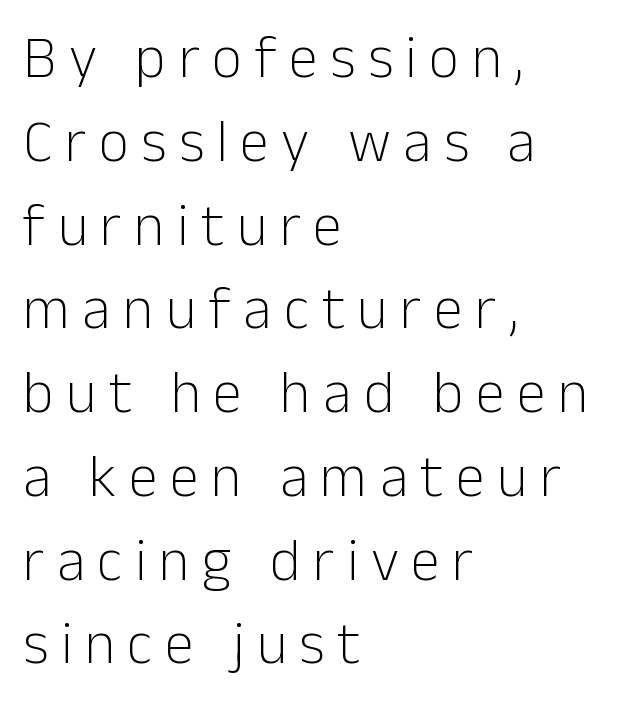
The passage shown has open, widely tracked lettering throughout. The rendering uses natural spacing where letterforms have individual widths. Stroke mass is kept to a normal reading level or below. The glyphs in this specimen are sans serif. Does the lettering tilt? It doesn't — this is upright.
